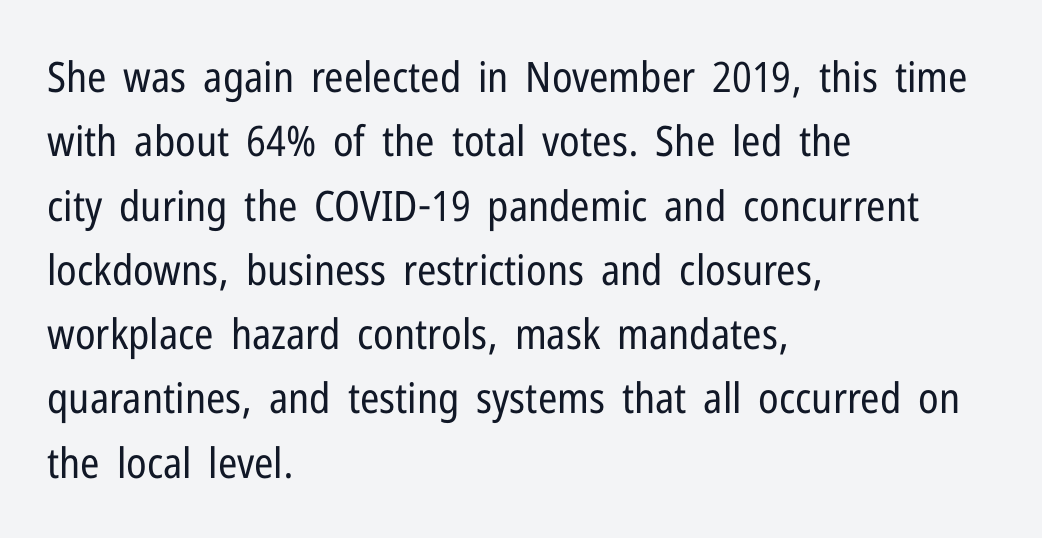
{"serif": "no", "italic": "no", "bold": "no", "weight": "regular", "width": "condensed", "stroke_contrast": "low", "x_height": "medium", "monospaced": "no", "underline": "no", "align": "left", "line_spacing": "normal", "line_spacing_ratio": 1.53, "letter_spacing": "normal", "letter_spacing_em": 0.0, "glyph_px": 42}
